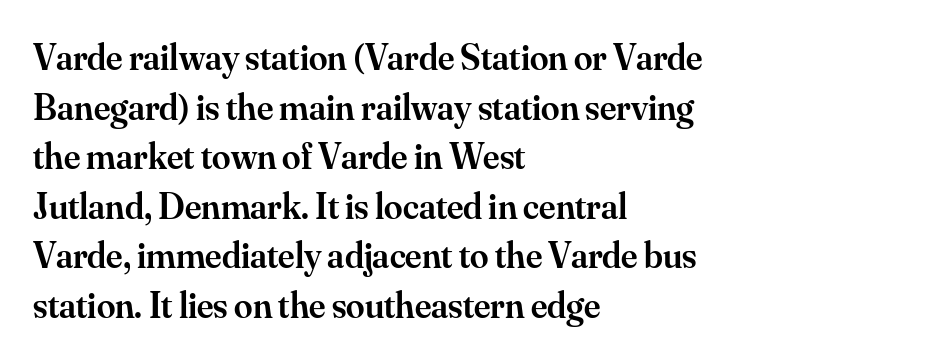
Regarding serifs, this sample has them. A bare baseline throughout the passage. Is the block centered? No — it sits flush against the left margin. Italic? Not at all — the glyphs are vertical. The sample has been set in demibold, a notch under bold.
